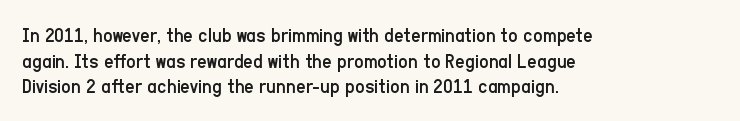
Does extra space separate the letters? No, they use regular spacing. The passage is arranged the way most books set body copy — flush left. The area under the type is left untouched. The face looks like a standard text weight, possibly lighter. Notice how the stems are strictly vertical — no italics here.
